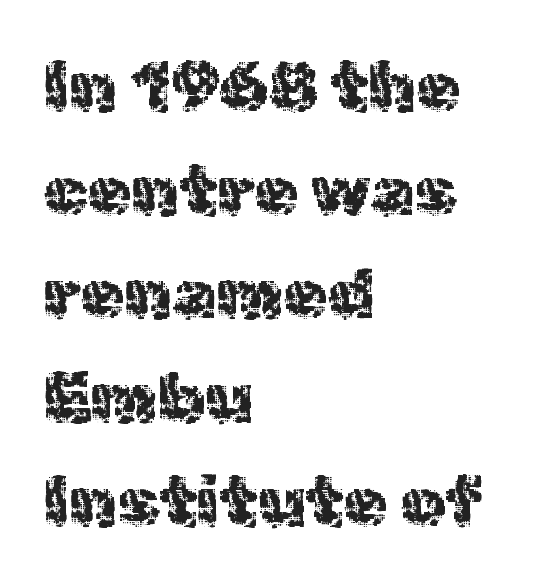
Q: Is the text italic (slanted)? A: No, it is upright.
Q: Is the typeface a serif or a sans-serif typeface? A: Sans-serif.
Q: Is the text underlined? A: No.
Q: How is the paragraph aligned? A: Left-aligned.
Q: Is the spacing between letters normal or unusually wide? A: Normal.
Q: Is the spacing between lines tight, normal or loose? A: Normal.
Q: Width (condensed, normal, or wide)? A: Normal.
Q: x-height? A: Medium.
Q: Monospaced? A: No.
